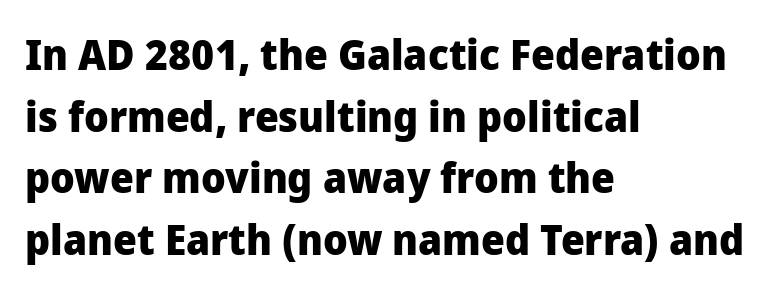
{"serif": "no", "italic": "no", "bold": "yes", "weight": "heavy", "width": "normal", "stroke_contrast": "low", "x_height": "medium", "monospaced": "no", "underline": "no", "align": "left", "line_spacing": "normal", "line_spacing_ratio": 1.47, "letter_spacing": "normal", "letter_spacing_em": 0.0, "glyph_px": 42}
